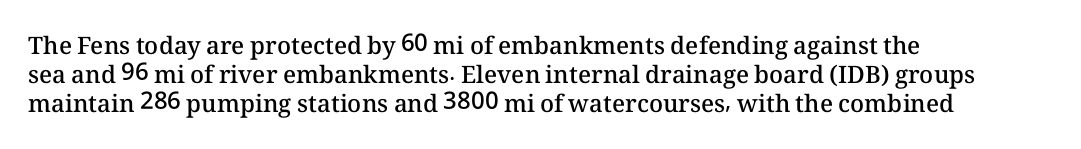
The image shows 24 px text type, upright; set left-aligned, line spacing 1.21x, normal letter spacing, not underlined.
